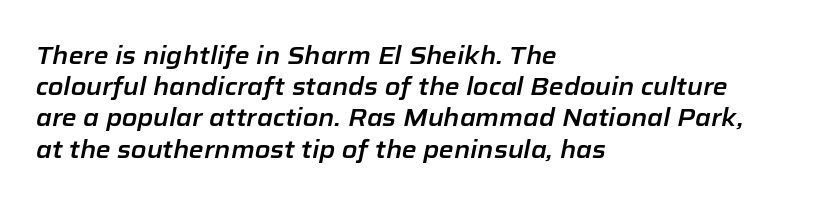
{"italic": "yes", "lean": "right", "slant_degrees": 12, "underline": "no", "align": "left", "line_spacing": "normal", "line_spacing_ratio": 1.3, "letter_spacing": "normal", "letter_spacing_em": 0.0, "glyph_px": 24}
